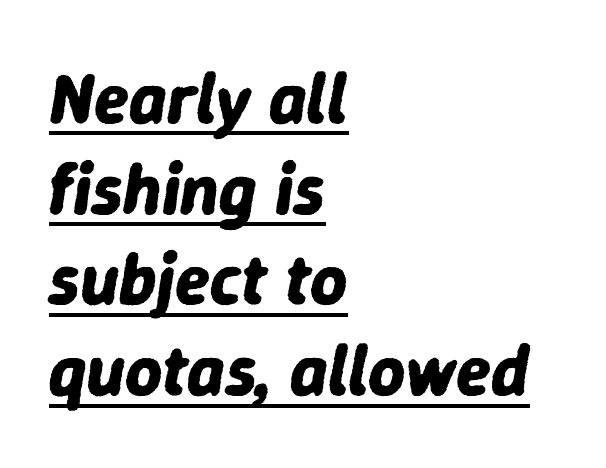
{"italic": "yes", "lean": "right", "slant_degrees": 9, "bold": "yes", "weight": "bold", "width": "normal", "stroke_contrast": "low", "x_height": "medium", "monospaced": "no", "underline": "yes", "align": "left", "line_spacing": "normal", "line_spacing_ratio": 1.26, "letter_spacing": "normal", "letter_spacing_em": 0.0, "glyph_px": 72}
